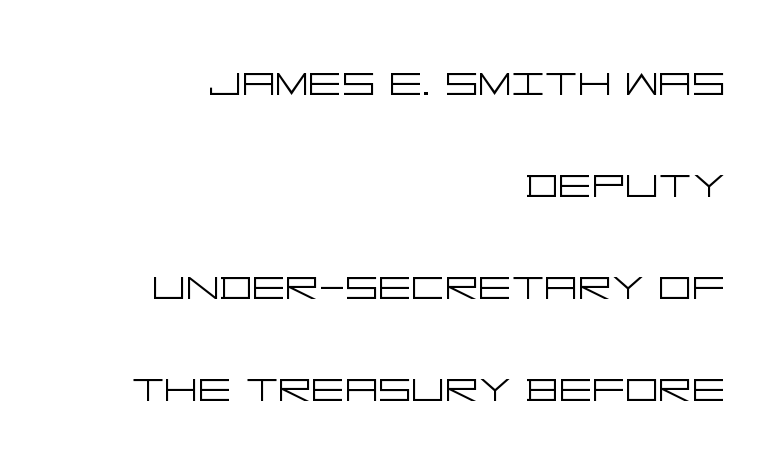
Q: Is the text bold? A: No.
Q: Is the text italic (slanted)? A: No, it is upright.
Q: Is the typeface a serif or a sans-serif typeface? A: Sans-serif.
Q: Is the text underlined? A: No.
Q: How is the paragraph aligned? A: Right-aligned.
Q: Is the spacing between letters normal or unusually wide? A: Normal.
Q: Is the spacing between lines tight, normal or loose? A: Loose.
Q: Width (condensed, normal, or wide)? A: Wide.
Q: Stroke contrast? A: Low.
Q: x-height? A: Large.
